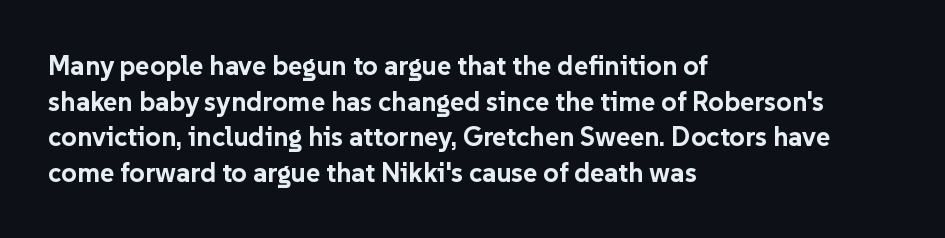
A typesetter would call this leading conventional body-copy spacing. Standard letterfit; no display-style spreading of the glyphs. The axis of the letterforms is exactly vertical. Typeset ragged right — the left edge is the straight one. Clear beneath every line of the passage. Each glyph is drawn with heavy, bold strokes.
